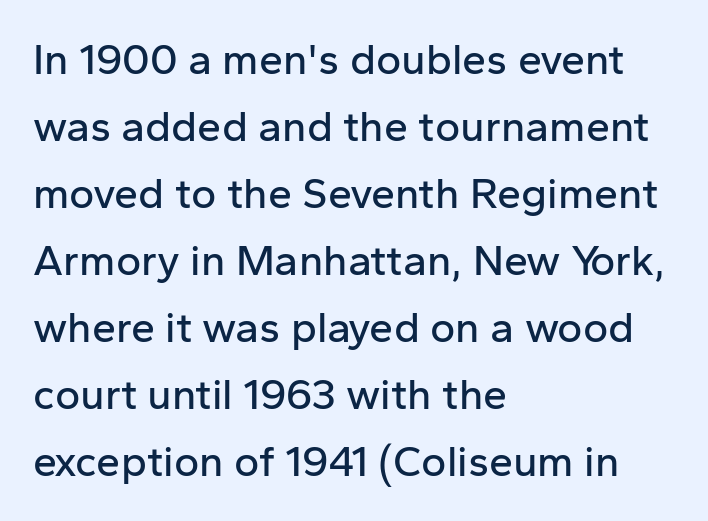
Q: Is the text italic (slanted)? A: No, it is upright.
Q: Is the typeface a serif or a sans-serif typeface? A: Sans-serif.
Q: Is the text underlined? A: No.
Q: How is the paragraph aligned? A: Left-aligned.
Q: Is the spacing between letters normal or unusually wide? A: Normal.
Q: Is the spacing between lines tight, normal or loose? A: Normal.
Q: Width (condensed, normal, or wide)? A: Normal.
Q: Stroke contrast? A: Low.
Q: x-height? A: Medium.
Q: Monospaced? A: No.
